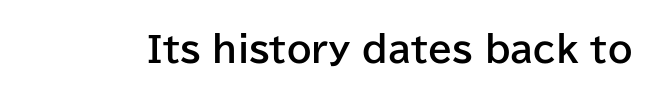
Tall strokes in this sample are plumb rather than angled. Varying glyph widths throughout — classic text-font behaviour. Default kerning and tracking; the words read as compact shapes. Its strokes are broad and dark, the hallmark of bold type. Quick note: underline off.
